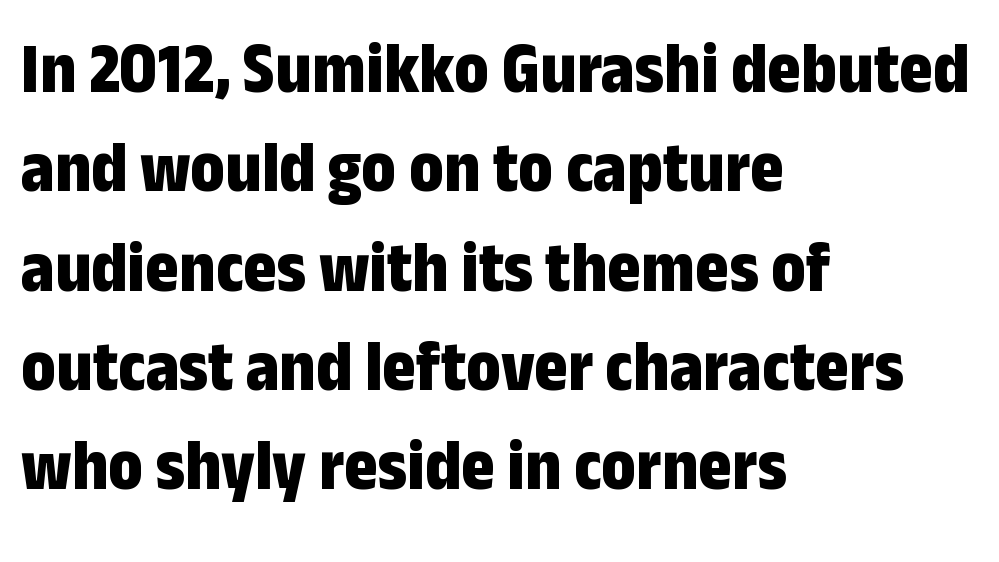
How heavy is the stroke? Heavy — this is a bold. Stroke terminals: plain, sans-serif. Regarding leading, the lines here are spaced in the standard way. The lettering stays uniformly vertical, giving the passage a roman look. The area under the type is left untouched. Proportional: the letters do not fall into vertical columns.
